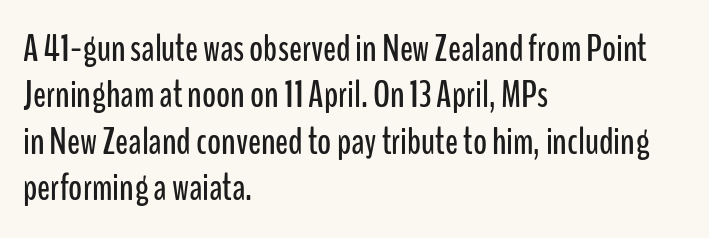
Q: Is the text italic (slanted)? A: No, it is upright.
Q: Is the typeface a serif or a sans-serif typeface? A: Sans-serif.
Q: Is the text underlined? A: No.
Q: How is the paragraph aligned? A: Left-aligned.
Q: Is the spacing between letters normal or unusually wide? A: Normal.
Q: Width (condensed, normal, or wide)? A: Condensed.
Q: Stroke contrast? A: Low.
Q: x-height? A: Medium.
Q: Monospaced? A: No.
